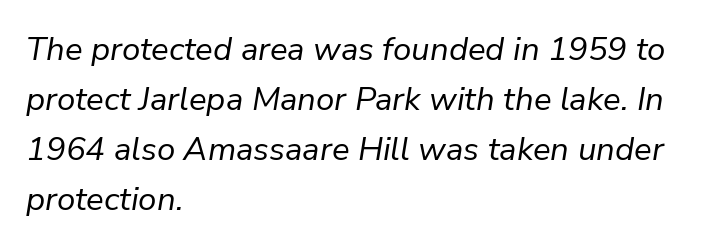
Horizontal alignment here is leftward, the default for most running prose. Nobody touched the tracking dial on this one. Each row of text sits above clean, open space. Bold? No — there's no thickening of the strokes.
